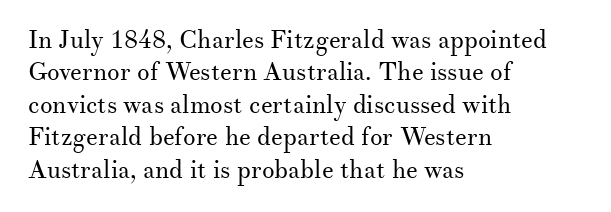
{"italic": "no", "bold": "no", "underline": "no", "align": "left", "line_spacing": "normal", "line_spacing_ratio": 1.3, "letter_spacing": "normal", "letter_spacing_em": 0.0, "glyph_px": 25}
